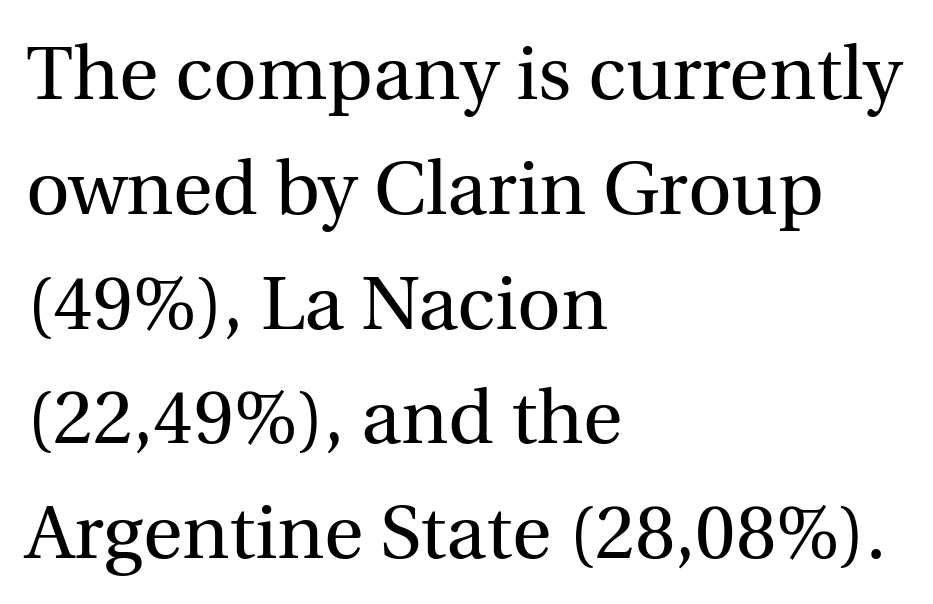
{"serif": "yes", "italic": "no", "bold": "no", "weight": "regular", "width": "normal", "x_height": "medium", "monospaced": "no", "underline": "no", "align": "left", "line_spacing": "normal", "line_spacing_ratio": 1.51, "letter_spacing": "normal", "letter_spacing_em": 0.0, "glyph_px": 76}
